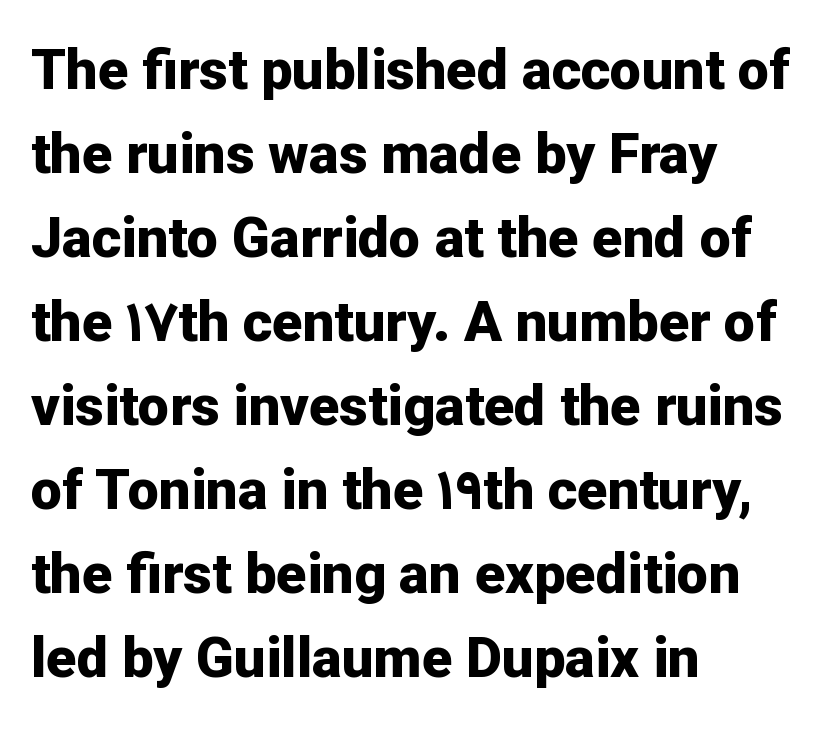
Q: Is the text bold? A: Yes.
Q: Is the text italic (slanted)? A: No, it is upright.
Q: Is the typeface a serif or a sans-serif typeface? A: Sans-serif.
Q: Is the text underlined? A: No.
Q: How is the paragraph aligned? A: Left-aligned.
Q: Is the spacing between letters normal or unusually wide? A: Normal.
Q: Is the spacing between lines tight, normal or loose? A: Normal.
Q: Width (condensed, normal, or wide)? A: Normal.
Q: Stroke contrast? A: Low.
Q: x-height? A: Medium.
Q: Monospaced? A: No.
